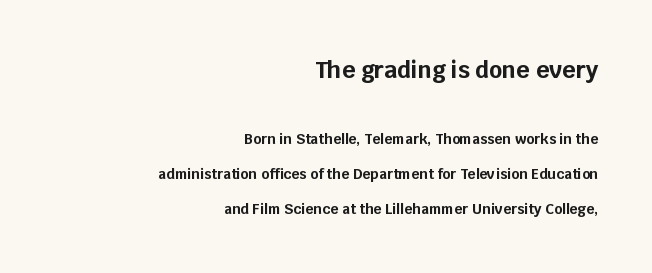
{"italic": "no", "bold": "yes", "underline": "no", "align": "right", "line_spacing": "loose", "line_spacing_ratio": 2.48, "letter_spacing": "normal", "letter_spacing_em": 0.0, "larger_block": "first", "size_ratio": 1.64, "glyph_px": 23}
